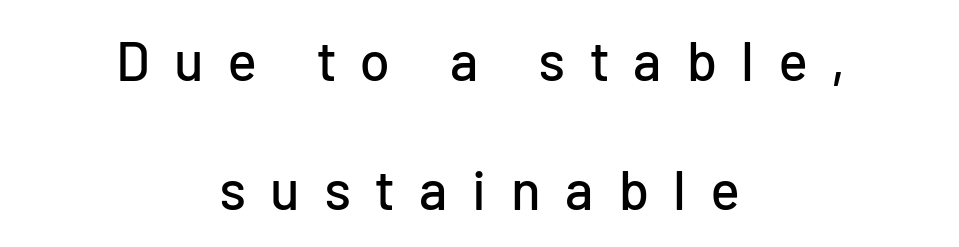
The passage shown has open, widely tracked lettering throughout. Just letters on the line, the space beneath them empty. The typography opts for an upright posture over an oblique one. Check where the strokes stop: nothing finishes them off — pure sans.
